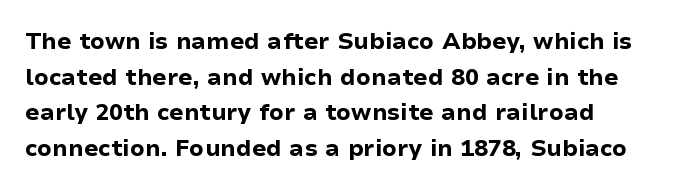
The image shows 23 px bold type, upright; set normal line spacing (1.55x), normal letter spacing, not underlined.
